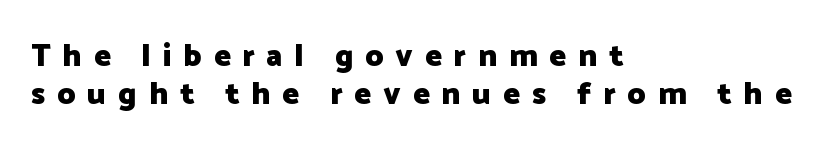
{"serif": "no", "italic": "no", "bold": "yes", "weight": "heavy", "width": "normal", "stroke_contrast": "low", "x_height": "medium", "monospaced": "no", "underline": "no", "align": "left", "line_spacing_ratio": 1.23, "letter_spacing": "wide", "letter_spacing_em": 0.39, "glyph_px": 31}
